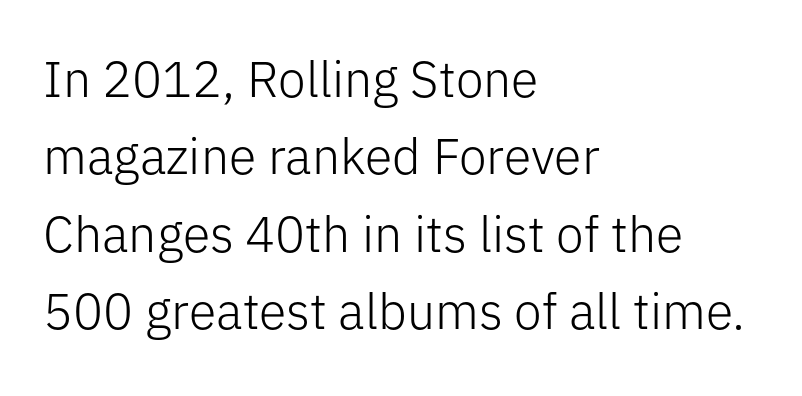
Which margin do the lines hug? The left one — the right edge is uneven. The passage shown has conventional tracking throughout. These lines are composed in type without serifs. Each stroke keeps to a modest, everyday thickness or less.
